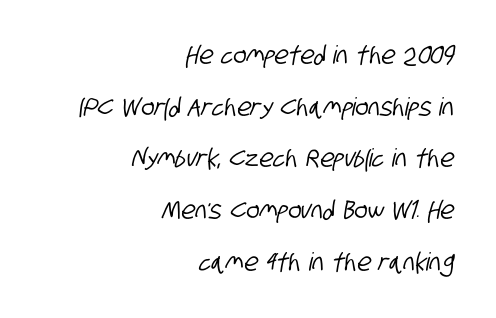
The image shows 25 px text type; set right-aligned, loose line spacing (2.07x), normal letter spacing, not underlined.
